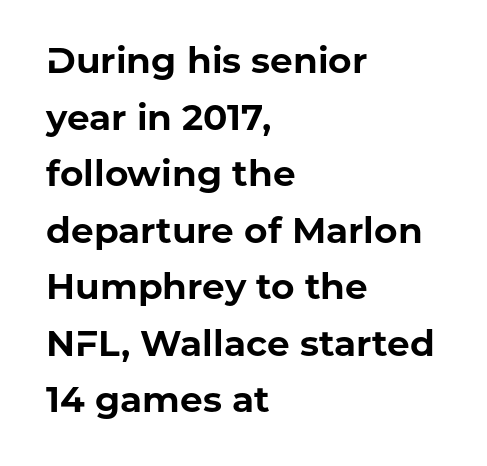
{"serif": "no", "italic": "no", "bold": "yes", "weight": "bold", "width": "normal", "stroke_contrast": "low", "x_height": "medium", "monospaced": "no", "underline": "no", "align": "left", "line_spacing": "normal", "line_spacing_ratio": 1.57, "letter_spacing": "normal", "letter_spacing_em": 0.0, "glyph_px": 36}
